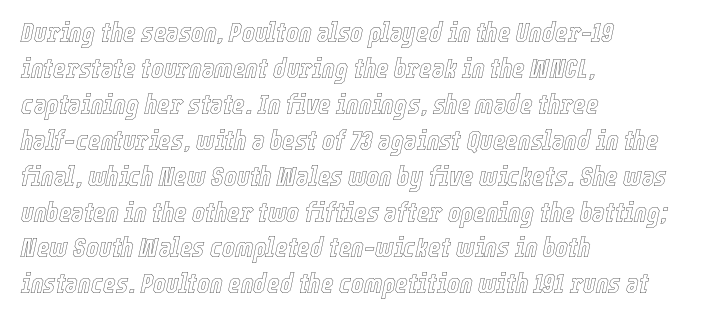
Q: Is the text italic (slanted)? A: Yes, it leans right by about 12 degrees.
Q: Is the text underlined? A: No.
Q: How is the paragraph aligned? A: Left-aligned.
Q: Is the spacing between letters normal or unusually wide? A: Normal.
Q: Is the spacing between lines tight, normal or loose? A: Normal.
